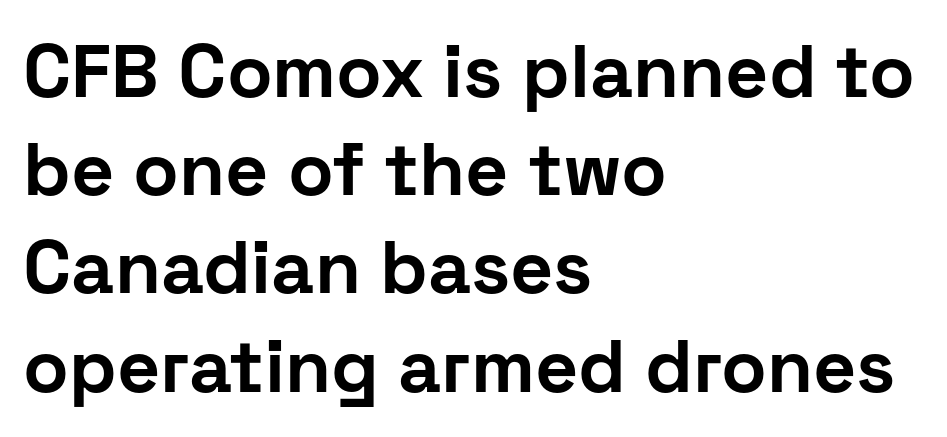
These lines sit exactly where default settings would place them. A typesetter would label this face a sans. Style check: upright. Nobody drew a line under any word here. Horizontal alignment here is leftward, the default for most running prose.
